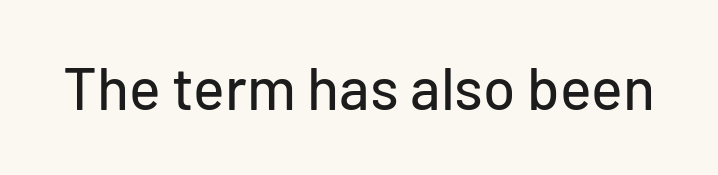
Q: Is the text italic (slanted)? A: No, it is upright.
Q: Is the typeface a serif or a sans-serif typeface? A: Sans-serif.
Q: Is the text underlined? A: No.
Q: Is the spacing between letters normal or unusually wide? A: Normal.
Q: Width (condensed, normal, or wide)? A: Normal.
Q: Stroke contrast? A: Low.
Q: x-height? A: Medium.
Q: Monospaced? A: No.
